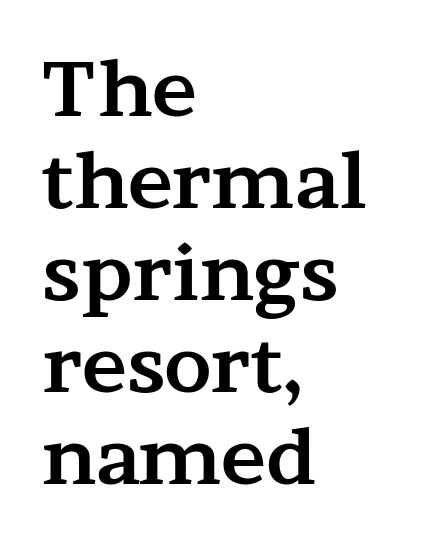
Q: Is the text bold? A: Yes.
Q: Is the text italic (slanted)? A: No, it is upright.
Q: Is the typeface a serif or a sans-serif typeface? A: Serif.
Q: Is the text underlined? A: No.
Q: How is the paragraph aligned? A: Left-aligned.
Q: Is the spacing between letters normal or unusually wide? A: Normal.
Q: Width (condensed, normal, or wide)? A: Wide.
Q: Stroke contrast? A: Medium.
Q: x-height? A: Medium.
Q: Monospaced? A: No.
